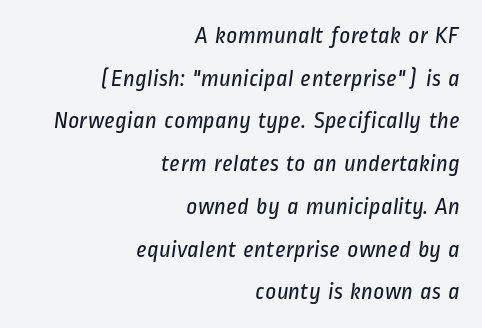
{"bold": "no", "underline": "no", "align": "right", "line_spacing_ratio": 1.78, "letter_spacing": "normal", "letter_spacing_em": 0.0, "glyph_px": 24}
